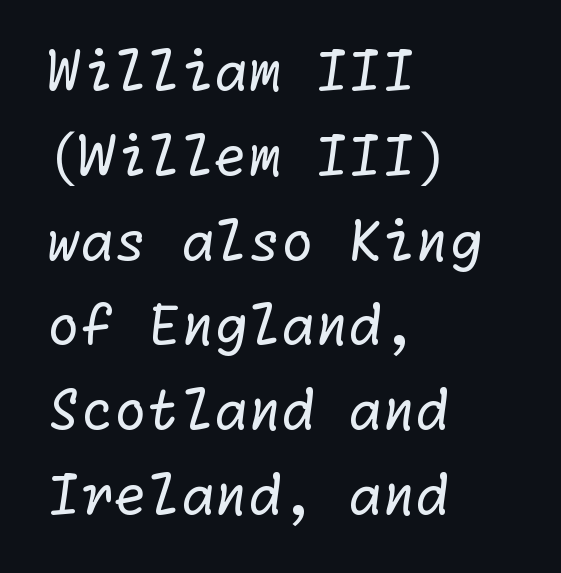
Q: Is the text bold? A: No.
Q: Is the typeface a serif or a sans-serif typeface? A: Sans-serif.
Q: Is the text underlined? A: No.
Q: How is the paragraph aligned? A: Left-aligned.
Q: Is the spacing between letters normal or unusually wide? A: Normal.
Q: Is the spacing between lines tight, normal or loose? A: Normal.
Q: Width (condensed, normal, or wide)? A: Normal.
Q: Stroke contrast? A: Low.
Q: x-height? A: Medium.
